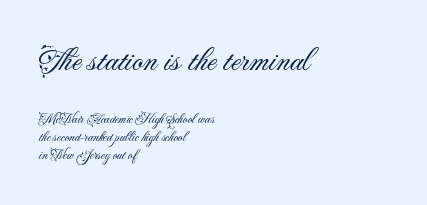
The image shows 34 px light sans-serif type; set left-aligned, normal line spacing (1.31x), normal letter spacing, not underlined; the first (top) block is 2.43x larger; medium stroke contrast and a small x-height.
